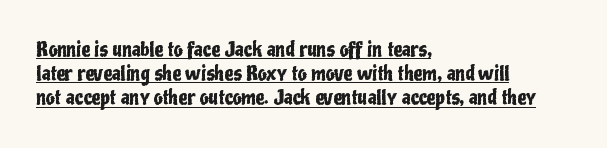
{"italic": "no", "underline": "yes", "align": "left", "line_spacing_ratio": 1.21, "letter_spacing": "normal", "letter_spacing_em": 0.0, "glyph_px": 20}
